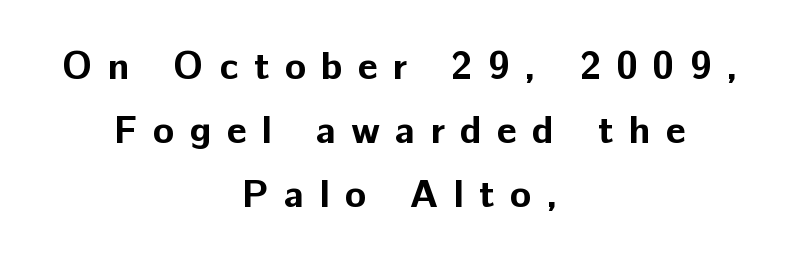
In terms of posture, this sample is upright. Characters follow at a spacing far wider than the type designer built in. The letters advance in unequal steps, a hallmark of proportional type. What kind of face is this? One without serifs — a sans.
